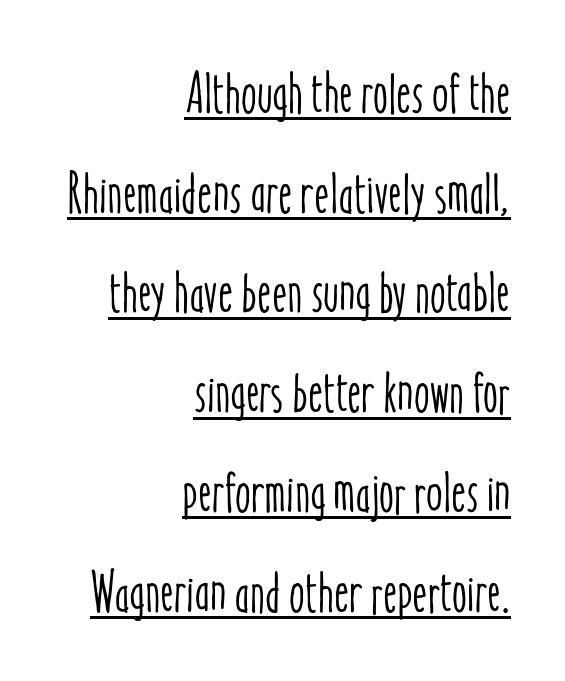
Q: Is the text italic (slanted)? A: No, it is upright.
Q: Is the text underlined? A: Yes.
Q: How is the paragraph aligned? A: Right-aligned.
Q: Is the spacing between letters normal or unusually wide? A: Normal.
Q: Width (condensed, normal, or wide)? A: Condensed.
Q: Stroke contrast? A: Low.
Q: x-height? A: Medium.
Q: Monospaced? A: No.
